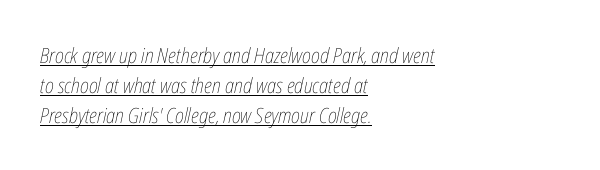
{"italic": "yes", "lean": "right", "slant_degrees": 12, "bold": "no", "underline": "yes", "align": "left", "line_spacing": "normal", "line_spacing_ratio": 1.42, "letter_spacing": "normal", "letter_spacing_em": 0.0, "glyph_px": 21}
